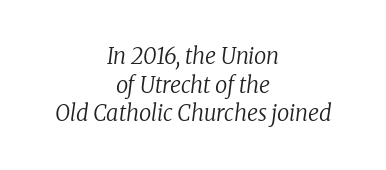
Q: Is the text bold? A: No.
Q: Is the text italic (slanted)? A: Yes, it leans right by about 8 degrees.
Q: Is the text underlined? A: No.
Q: How is the paragraph aligned? A: Centered.
Q: Is the spacing between letters normal or unusually wide? A: Normal.
Q: Is the spacing between lines tight, normal or loose? A: Normal.
